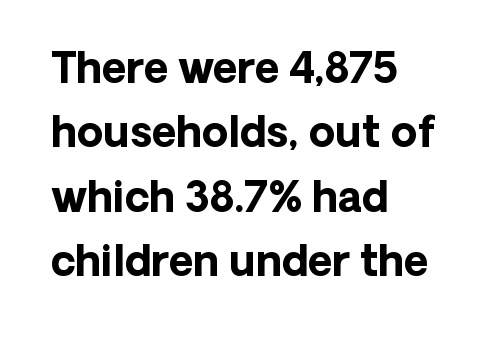
{"serif": "no", "italic": "no", "bold": "yes", "weight": "bold", "width": "normal", "stroke_contrast": "low", "x_height": "medium", "monospaced": "no", "underline": "no", "align": "left", "line_spacing": "normal", "line_spacing_ratio": 1.53, "letter_spacing": "normal", "letter_spacing_em": 0.0, "glyph_px": 42}
